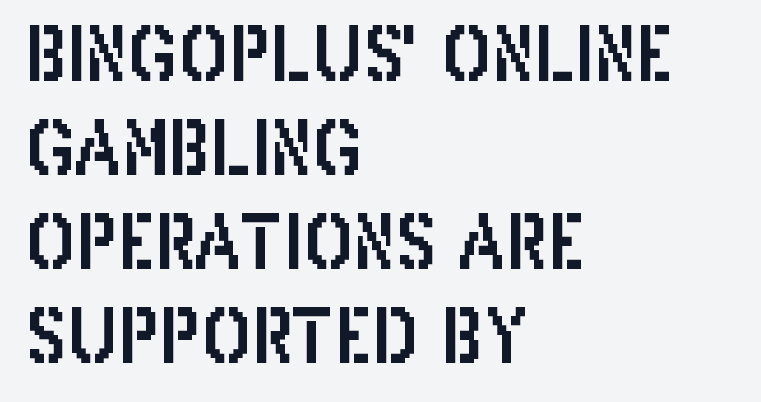
The image shows 74 px condensed sans-serif type, upright; set left-aligned, normal line spacing (1.27x), normal letter spacing, not underlined; low stroke contrast and a large x-height.
